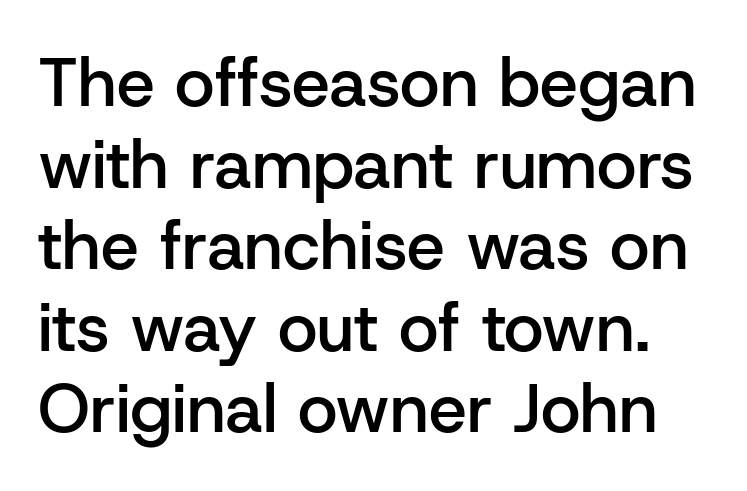
Q: Is the text bold? A: Semi-bold.
Q: Is the text italic (slanted)? A: No, it is upright.
Q: Is the typeface a serif or a sans-serif typeface? A: Sans-serif.
Q: Is the text underlined? A: No.
Q: Is the spacing between letters normal or unusually wide? A: Normal.
Q: Width (condensed, normal, or wide)? A: Normal.
Q: Stroke contrast? A: Low.
Q: x-height? A: Medium.
Q: Monospaced? A: No.
